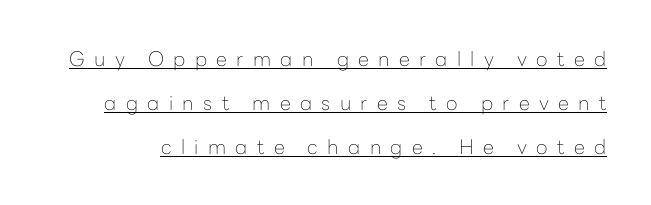
{"italic": "no", "bold": "no", "underline": "yes", "line_spacing": "loose", "line_spacing_ratio": 2.2, "letter_spacing": "wide", "letter_spacing_em": 0.47, "glyph_px": 20}
